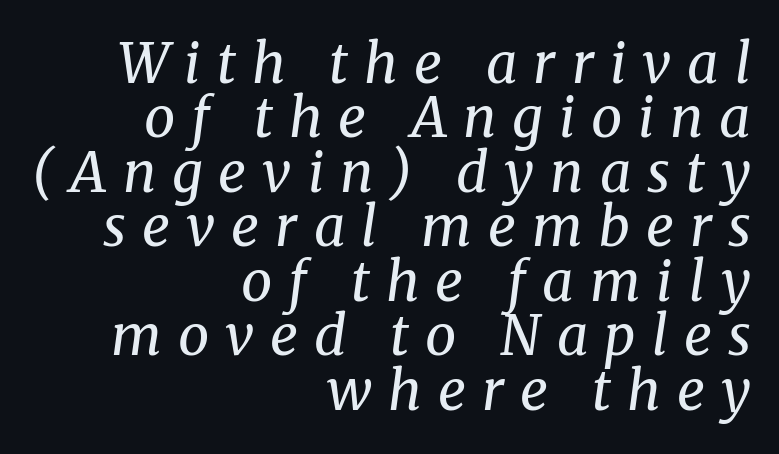
{"serif": "yes", "italic": "yes", "lean": "right", "slant_degrees": 8, "bold": "no", "weight": "regular", "width": "normal", "stroke_contrast": "medium", "x_height": "medium", "monospaced": "no", "underline": "no", "align": "right", "line_spacing": "tight", "line_spacing_ratio": 0.99, "letter_spacing": "wide", "letter_spacing_em": 0.29, "glyph_px": 55}
